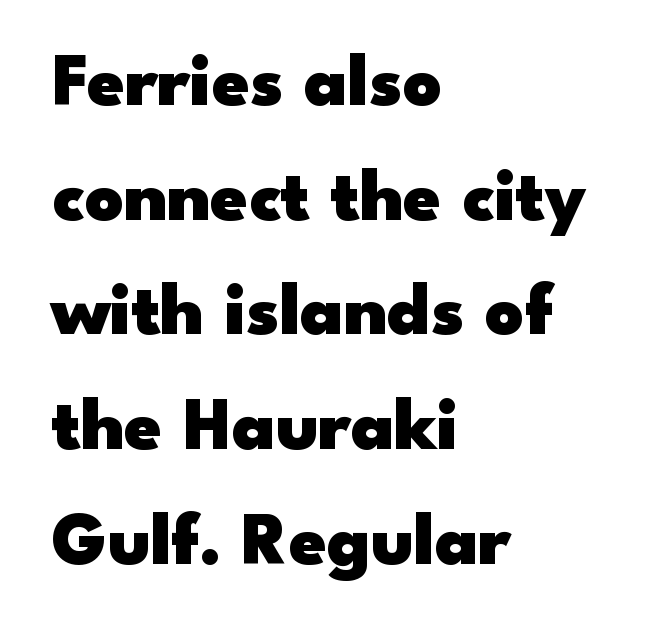
The image shows 75 px heavy, wide sans-serif type, upright; set left-aligned, normal line spacing (1.53x), normal letter spacing, not underlined; low stroke contrast and a small x-height.
